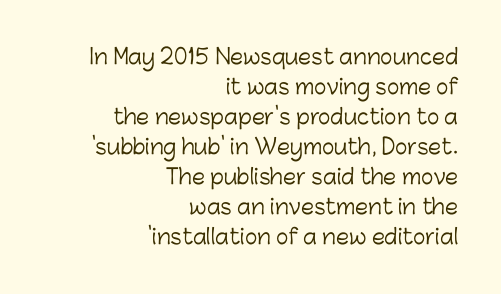
The image shows 21 px text type, upright; set right-aligned, normal line spacing (1.43x), normal letter spacing, not underlined.
